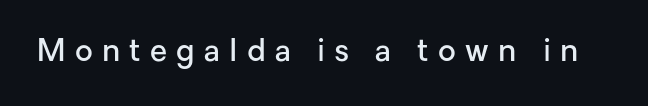
Q: Is the text bold? A: Semi-bold.
Q: Is the text italic (slanted)? A: No, it is upright.
Q: Is the typeface a serif or a sans-serif typeface? A: Sans-serif.
Q: Is the text underlined? A: No.
Q: Is the spacing between letters normal or unusually wide? A: Unusually wide.
Q: Width (condensed, normal, or wide)? A: Normal.
Q: Stroke contrast? A: Low.
Q: x-height? A: Medium.
Q: Monospaced? A: No.
